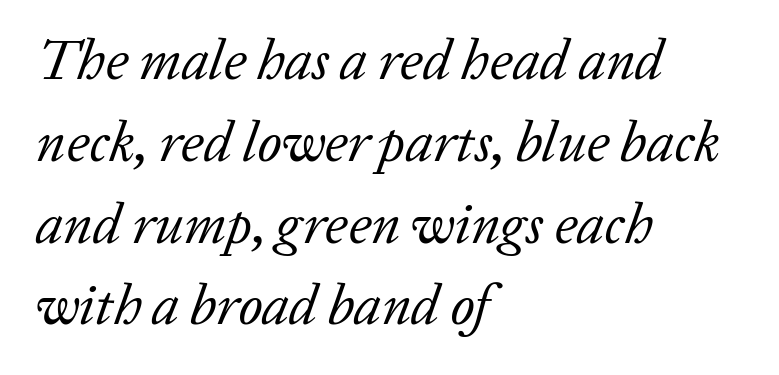
Q: Is the text bold? A: No.
Q: Is the text italic (slanted)? A: Yes, it leans right by about 20 degrees.
Q: Is the typeface a serif or a sans-serif typeface? A: Serif.
Q: Is the text underlined? A: No.
Q: How is the paragraph aligned? A: Left-aligned.
Q: Is the spacing between letters normal or unusually wide? A: Normal.
Q: Is the spacing between lines tight, normal or loose? A: Normal.
Q: Width (condensed, normal, or wide)? A: Normal.
Q: Stroke contrast? A: Low.
Q: x-height? A: Medium.
Q: Monospaced? A: No.
